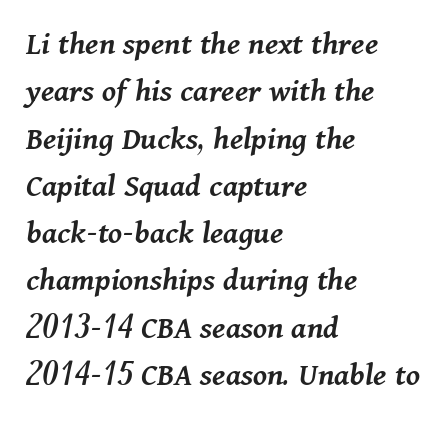
The image shows 34 px semibold type, italic (leaning right); set left-aligned, normal line spacing (1.39x), normal letter spacing, not underlined; medium stroke contrast and a medium x-height.
